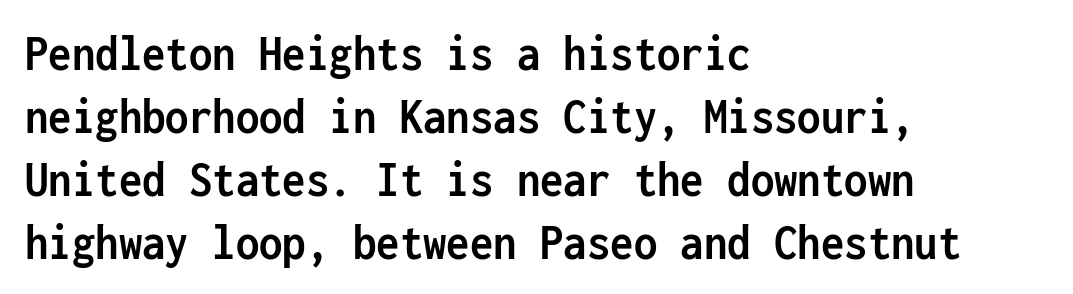
Q: Is the text bold? A: Yes.
Q: Is the text italic (slanted)? A: No, it is upright.
Q: Is the typeface a serif or a sans-serif typeface? A: Sans-serif.
Q: Is the text underlined? A: No.
Q: How is the paragraph aligned? A: Left-aligned.
Q: Is the spacing between letters normal or unusually wide? A: Normal.
Q: Width (condensed, normal, or wide)? A: Condensed.
Q: Stroke contrast? A: Low.
Q: x-height? A: Medium.
Q: Monospaced? A: Yes.
